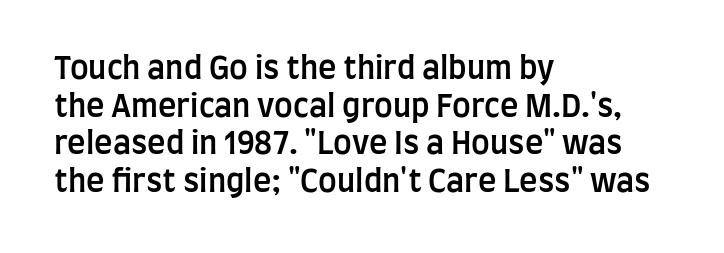
{"serif": "no", "italic": "no", "bold": "semi", "weight": "semibold", "width": "condensed", "stroke_contrast": "low", "x_height": "large", "monospaced": "no", "underline": "no", "align": "left", "line_spacing_ratio": 1.21, "letter_spacing": "normal", "letter_spacing_em": 0.0, "glyph_px": 31}
